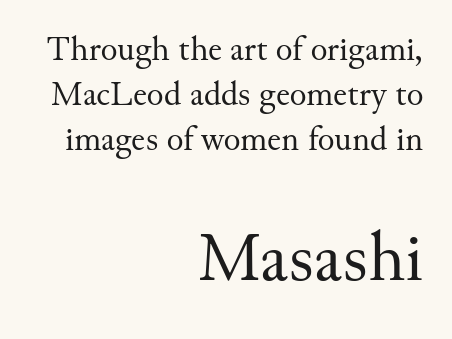
{"serif": "yes", "italic": "no", "bold": "no", "weight": "regular", "width": "normal", "stroke_contrast": "medium", "x_height": "small", "monospaced": "no", "underline": "no", "align": "right", "line_spacing": "normal", "line_spacing_ratio": 1.28, "letter_spacing": "normal", "letter_spacing_em": 0.0, "larger_block": "second", "size_ratio": 2.0, "glyph_px": 70}
